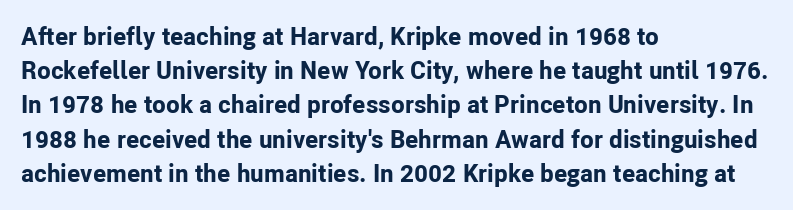
The image shows 25 px bold type, upright; set left-aligned, normal line spacing (1.37x), normal letter spacing, not underlined.
